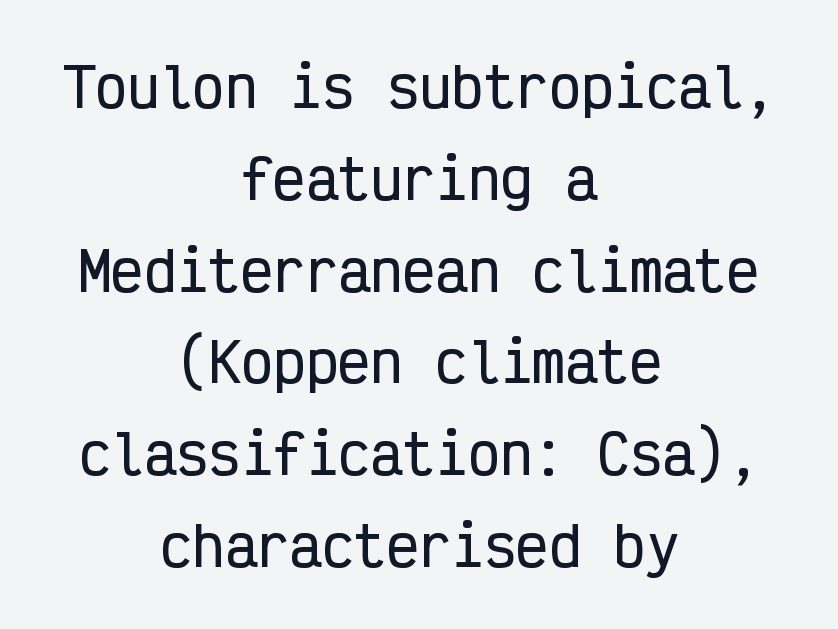
{"serif": "no", "italic": "no", "width": "condensed", "stroke_contrast": "low", "x_height": "medium", "monospaced": "yes", "underline": "no", "align": "center", "line_spacing": "normal", "line_spacing_ratio": 1.7, "letter_spacing": "normal", "letter_spacing_em": 0.0, "glyph_px": 54}
